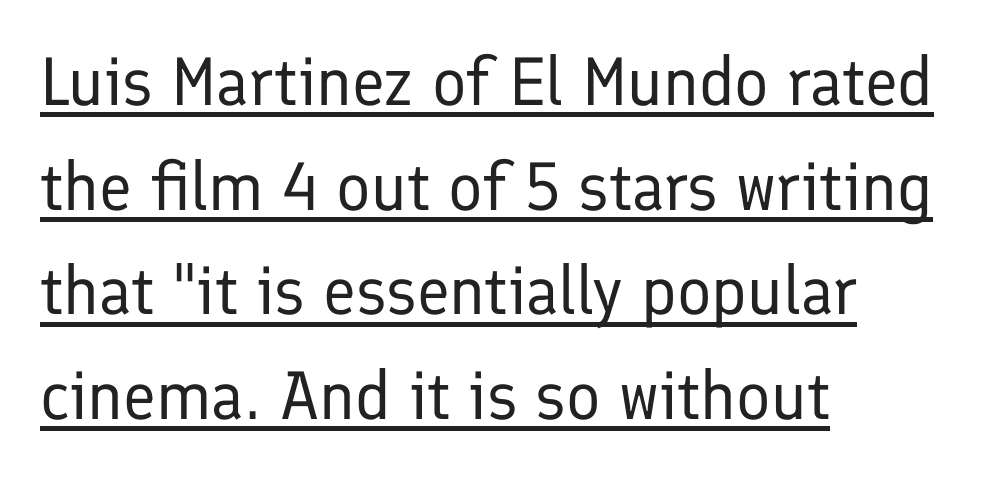
The image shows 68 px regular-weight sans-serif type, upright; set left-aligned, normal line spacing (1.54x), normal letter spacing, underlined; low stroke contrast and a medium x-height.
